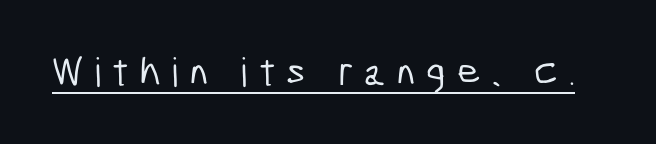
Q: Is the typeface a serif or a sans-serif typeface? A: Sans-serif.
Q: Is the text underlined? A: Yes.
Q: Is the spacing between letters normal or unusually wide? A: Unusually wide.
Q: Width (condensed, normal, or wide)? A: Condensed.
Q: Stroke contrast? A: Low.
Q: x-height? A: Medium.
Q: Monospaced? A: No.
